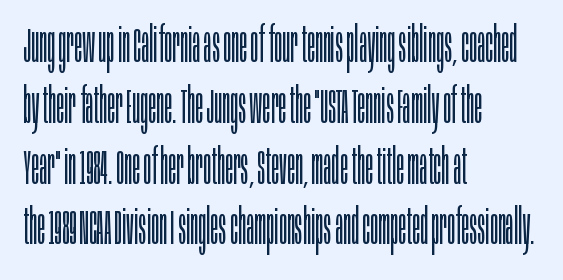
Q: Is the text bold? A: No.
Q: Is the text italic (slanted)? A: No, it is upright.
Q: Is the typeface a serif or a sans-serif typeface? A: Sans-serif.
Q: Is the text underlined? A: No.
Q: How is the paragraph aligned? A: Left-aligned.
Q: Is the spacing between letters normal or unusually wide? A: Normal.
Q: Width (condensed, normal, or wide)? A: Condensed.
Q: Stroke contrast? A: Low.
Q: x-height? A: Large.
Q: Monospaced? A: No.
